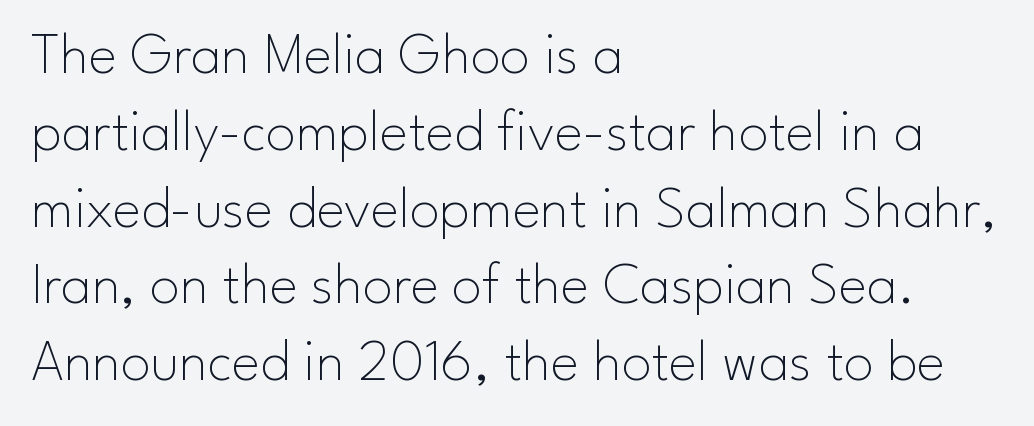
The image shows 60 px thin sans-serif type, upright; set left-aligned, normal line spacing (1.28x), normal letter spacing, not underlined; low stroke contrast and a small x-height.
